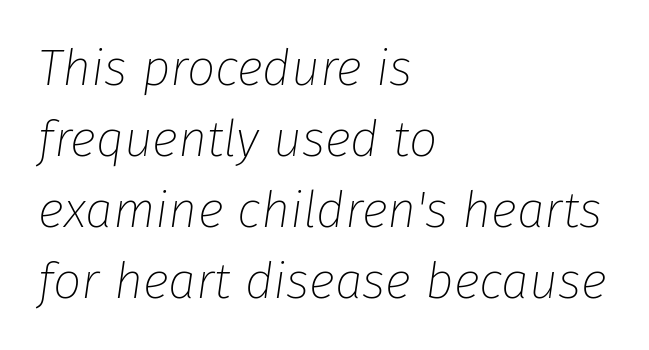
Is the letter spacing exaggerated? No — it looks like the ordinary default. Leftover space on each line is placed entirely after the last word. Emphasis-style slanted type is in use. The face used here is proportionally spaced, like ordinary book or web type.
